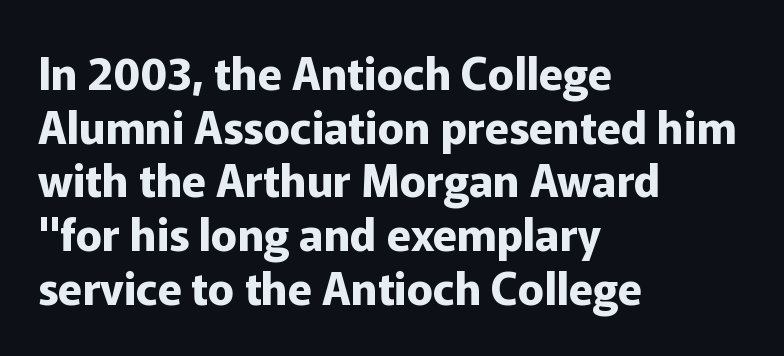
The lettering stays uniformly vertical, giving the passage a roman look. Varying glyph widths throughout — classic text-font behaviour. The compositor pushed each line to the left boundary. To sum up the face: it is a sans, with no serifs.
